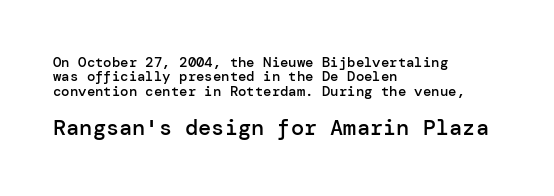
{"italic": "no", "bold": "semi", "underline": "no", "align": "left", "line_spacing": "tight", "line_spacing_ratio": 1.02, "letter_spacing": "normal", "letter_spacing_em": 0.0, "larger_block": "second", "size_ratio": 1.57, "glyph_px": 22}
